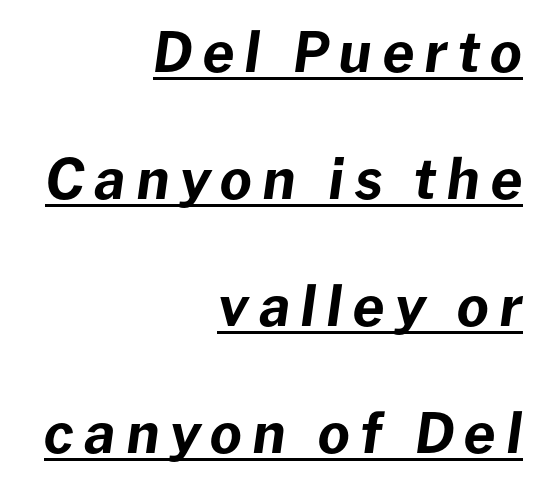
The passage shown is emphatically bold. A typographer would call this underscored text. These lines are rendered in a variable-pitch font. The setting favours the right margin, as signatures and pull-quotes sometimes do.
